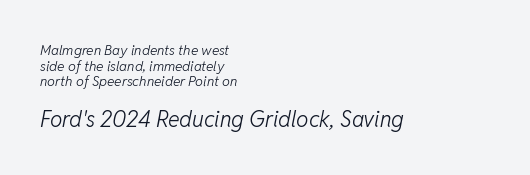
Q: Is the text bold? A: No.
Q: Is the text italic (slanted)? A: Yes, it leans right by about 11 degrees.
Q: Is the text underlined? A: No.
Q: How is the paragraph aligned? A: Left-aligned.
Q: Is the spacing between letters normal or unusually wide? A: Normal.
Q: Is the spacing between lines tight, normal or loose? A: Tight.
Q: Which block of text is set in a larger size, the first (top) or the second (bottom)? A: The second (bottom) one.
